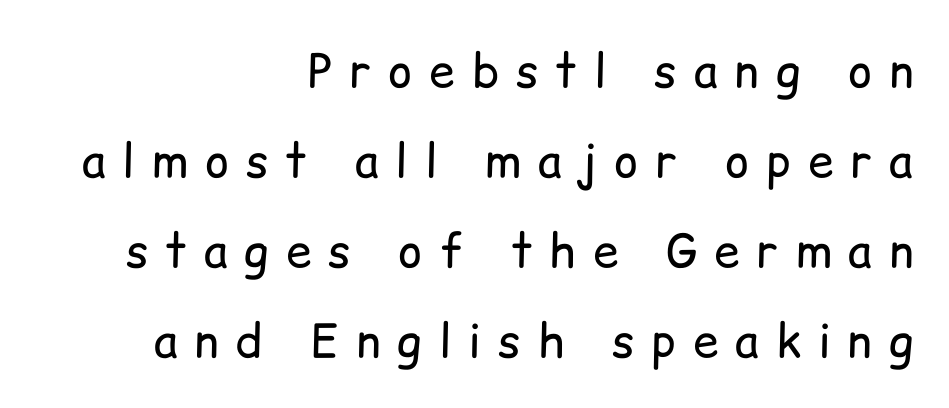
The typeface has the unassuming heft of standard copy or less. Here the glyphs are tracked loosely, breaking word shapes into spaced letters. This sample uses an upright cut, with every glyph sitting square on the baseline. Looks like regular typesetting: each glyph gets only the width it needs. The designer went with a sans here, leaving each stem footless. The leading is generous, giving the passage an open texture.
